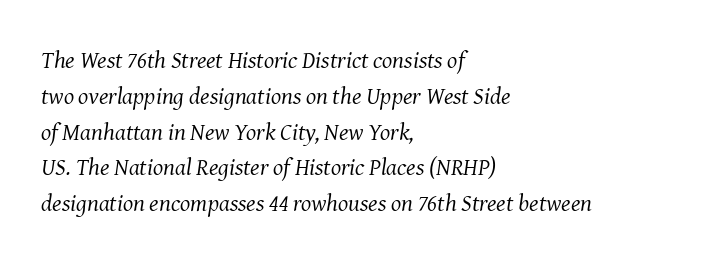
The image shows 24 px text type, italic (leaning right); set left-aligned, normal line spacing (1.49x), normal letter spacing, not underlined.
